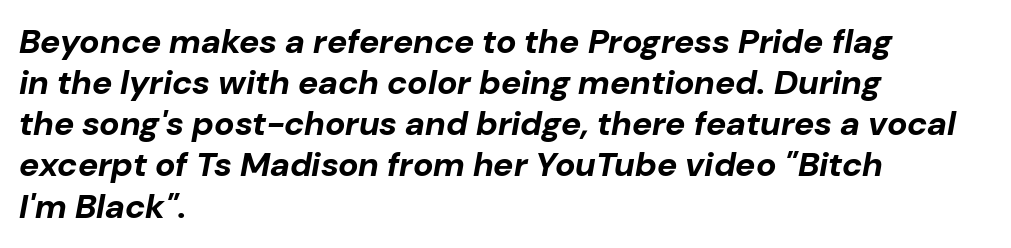
Only glyphs here, with clear space below each row. The face used here is proportionally spaced, like ordinary book or web type. Slanted lettering throughout. The paragraph shown leans on its left margin. How are the letters spaced? Ordinarily, with no added tracking.
